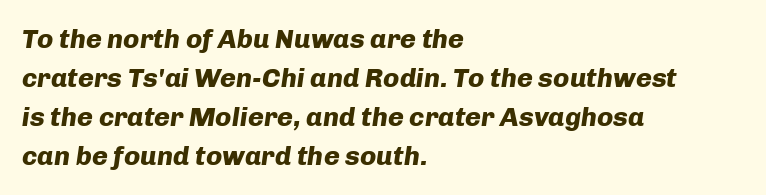
The image shows 27 px bold type, italic (leaning right); set left-aligned, normal line spacing (1.45x), normal letter spacing, not underlined.
